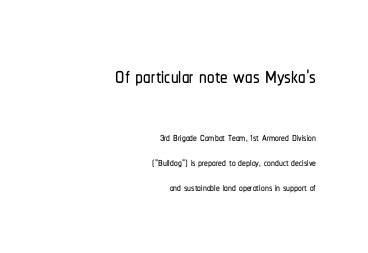
The image shows 30 px condensed sans-serif type, upright; set right-aligned, normal line spacing (1.65x), normal letter spacing, not underlined; the first (top) block is 2.0x larger; low stroke contrast and a medium x-height.
